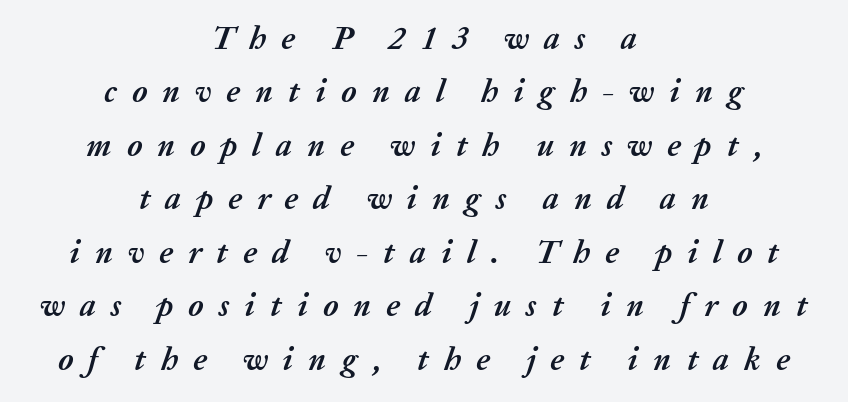
Q: Is the text bold? A: Yes.
Q: Is the text italic (slanted)? A: Yes, it leans right by about 20 degrees.
Q: Is the text underlined? A: No.
Q: How is the paragraph aligned? A: Centered.
Q: Is the spacing between letters normal or unusually wide? A: Unusually wide.
Q: Is the spacing between lines tight, normal or loose? A: Normal.
Q: Width (condensed, normal, or wide)? A: Normal.
Q: Stroke contrast? A: Medium.
Q: x-height? A: Medium.
Q: Monospaced? A: No.
